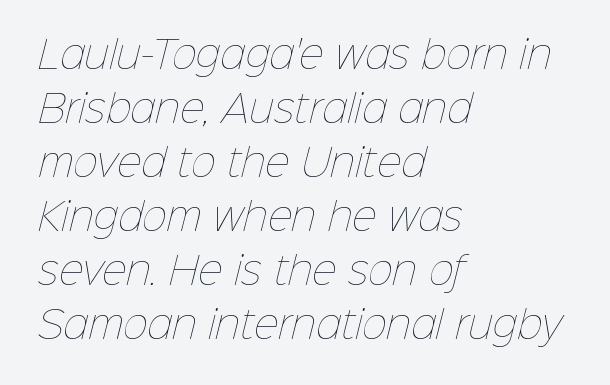
{"bold": "no", "weight": "thin", "width": "normal", "stroke_contrast": "low", "x_height": "medium", "monospaced": "no", "underline": "no", "align": "left", "line_spacing": "normal", "line_spacing_ratio": 1.42, "letter_spacing": "normal", "letter_spacing_em": 0.0, "glyph_px": 38}
